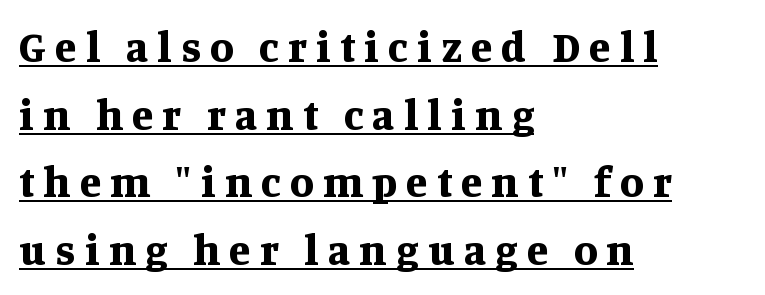
{"serif": "yes", "italic": "no", "bold": "yes", "weight": "bold", "width": "normal", "stroke_contrast": "medium", "x_height": "large", "monospaced": "no", "underline": "yes", "align": "left", "line_spacing": "normal", "line_spacing_ratio": 1.57, "letter_spacing": "wide", "letter_spacing_em": 0.22, "glyph_px": 43}
